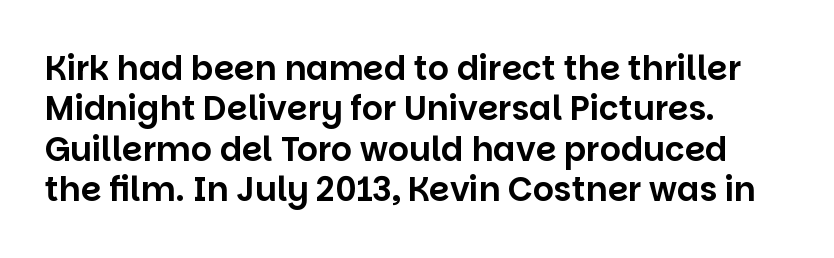
The image shows 33 px sans-serif type, upright; set line spacing 1.22x, normal letter spacing, not underlined; low stroke contrast and a large x-height.
